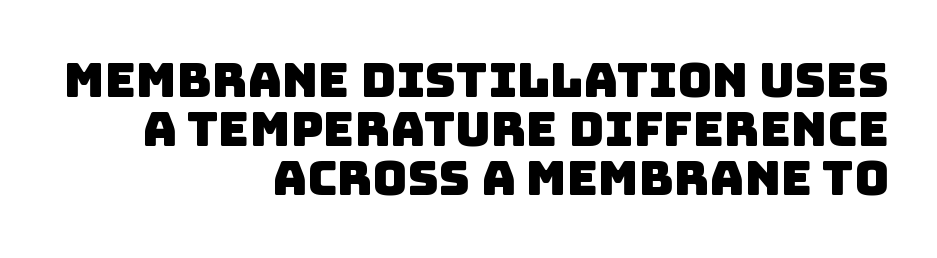
{"serif": "no", "width": "normal", "stroke_contrast": "low", "x_height": "large", "monospaced": "no", "underline": "no", "align": "right", "line_spacing": "tight", "line_spacing_ratio": 1.02, "letter_spacing": "normal", "letter_spacing_em": 0.0, "glyph_px": 48}
